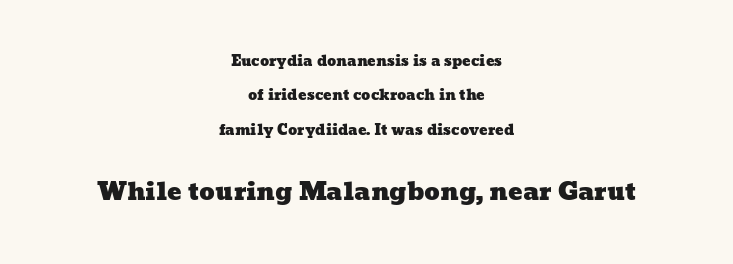
The image shows 24 px text type; set centered, loose line spacing (2.45x), normal letter spacing, not underlined; the second (bottom) block is 1.71x larger.
